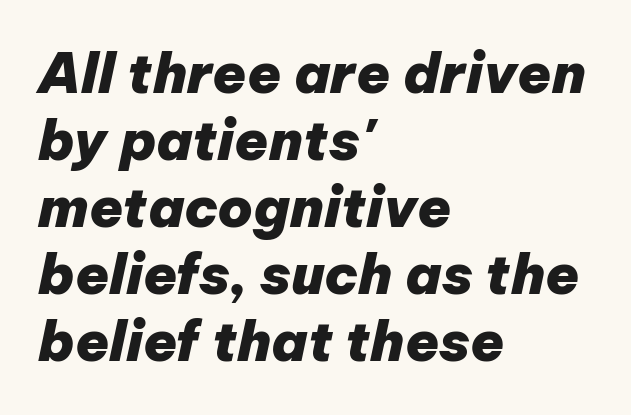
{"italic": "yes", "lean": "right", "slant_degrees": 12, "bold": "yes", "weight": "heavy", "width": "normal", "stroke_contrast": "low", "x_height": "medium", "monospaced": "no", "underline": "no", "align": "left", "line_spacing_ratio": 1.22, "letter_spacing": "normal", "letter_spacing_em": 0.0, "glyph_px": 55}
